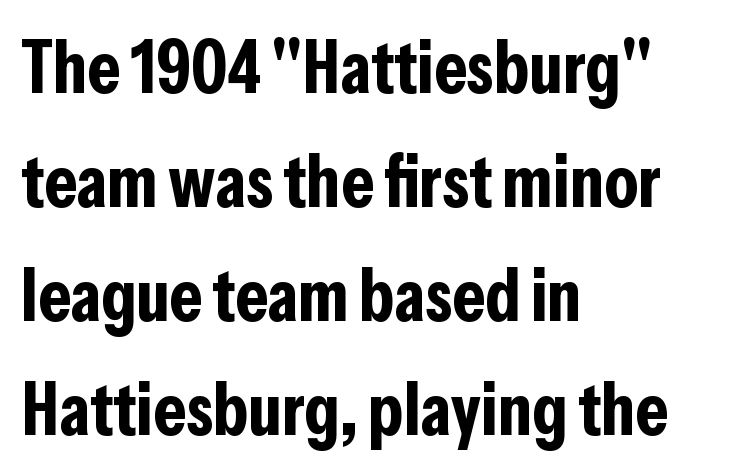
{"serif": "no", "italic": "no", "bold": "yes", "weight": "bold", "width": "condensed", "stroke_contrast": "low", "x_height": "medium", "monospaced": "no", "underline": "no", "align": "left", "line_spacing": "normal", "line_spacing_ratio": 1.54, "letter_spacing": "normal", "letter_spacing_em": 0.0, "glyph_px": 74}
